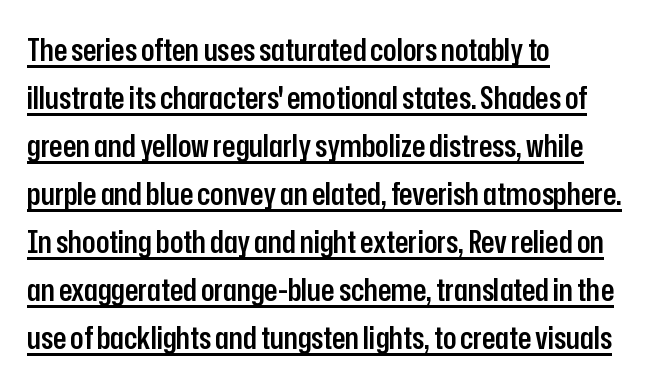
Q: Is the text bold? A: Semi-bold.
Q: Is the text italic (slanted)? A: No, it is upright.
Q: Is the typeface a serif or a sans-serif typeface? A: Sans-serif.
Q: Is the text underlined? A: Yes.
Q: How is the paragraph aligned? A: Left-aligned.
Q: Is the spacing between letters normal or unusually wide? A: Normal.
Q: Is the spacing between lines tight, normal or loose? A: Normal.
Q: Width (condensed, normal, or wide)? A: Condensed.
Q: Stroke contrast? A: Low.
Q: x-height? A: Medium.
Q: Monospaced? A: No.
